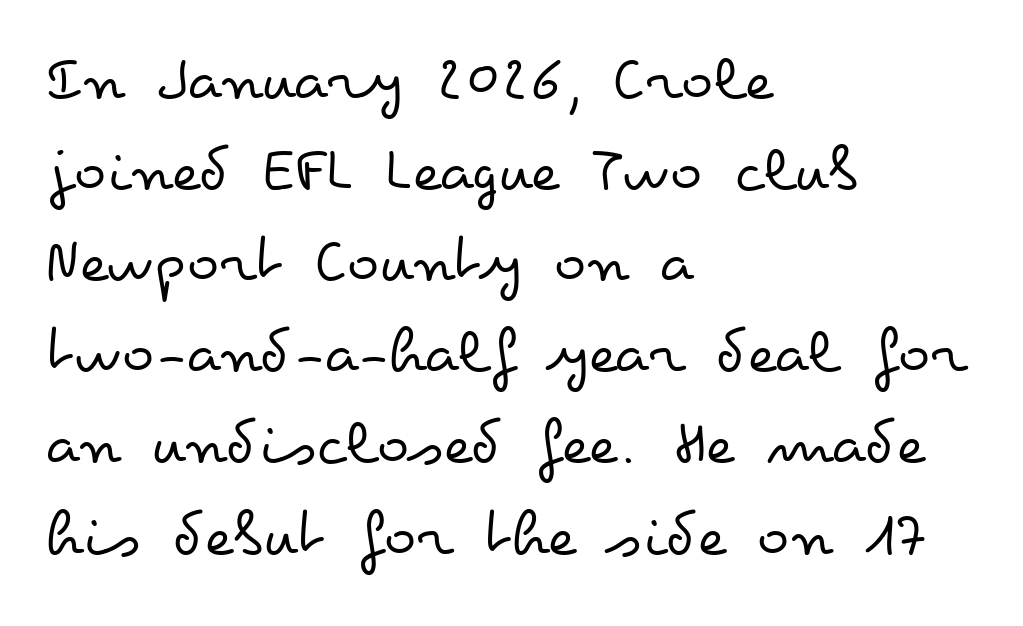
The image shows 67 px regular-weight, wide type, upright; set left-aligned, normal line spacing (1.36x), normal letter spacing, not underlined; low stroke contrast and a small x-height.
